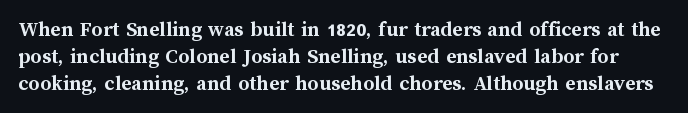
Strong, thick strokes mark this as bold type. Standard letterfit; no display-style spreading of the glyphs. The space directly below the letters is spotless. Every stem runs plumb, perpendicular to the baseline.
